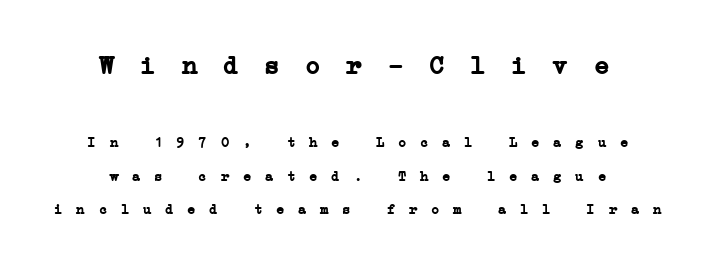
Every letter is thick-stroked: bold, no question. The lines are spread far apart with generous leading. The paragraph shown floats in the horizontal middle. Letter spacing: wide. Between these two stacked blocks, the higher one wins on size. The glyphs are unaccompanied by any horizontal stroke below them.
